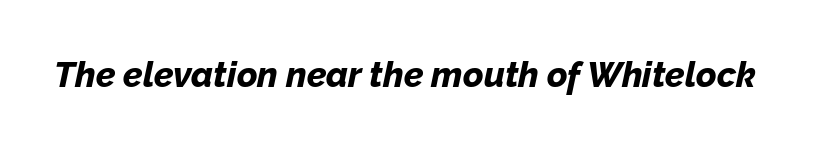
Q: Is the text bold? A: Yes.
Q: Is the text italic (slanted)? A: Yes, it leans right by about 12 degrees.
Q: Is the text underlined? A: No.
Q: Is the spacing between letters normal or unusually wide? A: Normal.
Q: Width (condensed, normal, or wide)? A: Normal.
Q: Stroke contrast? A: Low.
Q: x-height? A: Medium.
Q: Monospaced? A: No.
